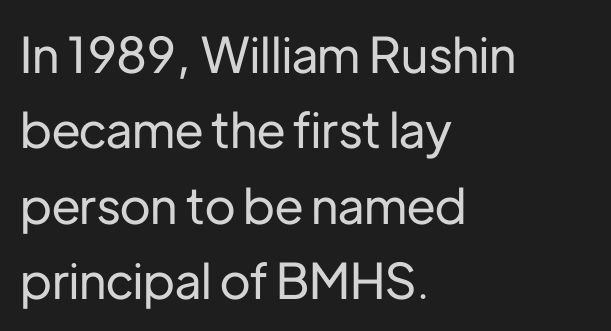
There is no visible air inserted between adjacent glyphs. The characters display no serif detailing; their extremities are plain. Decoration check: the copy has no underline. The line-height multiplier appears to be the usual default.
